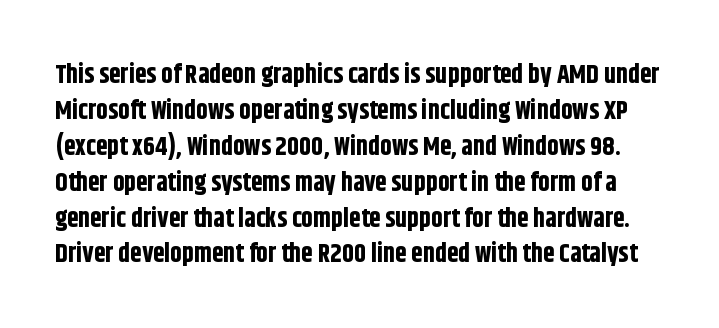
Q: Is the text bold? A: Yes.
Q: Is the text italic (slanted)? A: No, it is upright.
Q: Is the text underlined? A: No.
Q: Is the spacing between letters normal or unusually wide? A: Normal.
Q: Is the spacing between lines tight, normal or loose? A: Normal.
